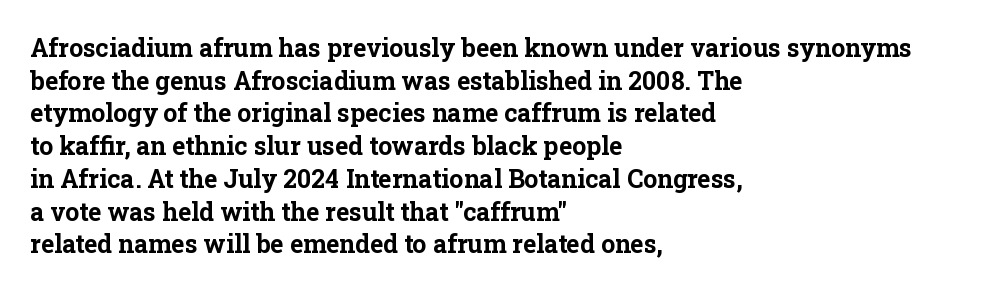
Q: Is the text bold? A: Yes.
Q: Is the text italic (slanted)? A: No, it is upright.
Q: Is the text underlined? A: No.
Q: How is the paragraph aligned? A: Left-aligned.
Q: Is the spacing between letters normal or unusually wide? A: Normal.
Q: Is the spacing between lines tight, normal or loose? A: Normal.
